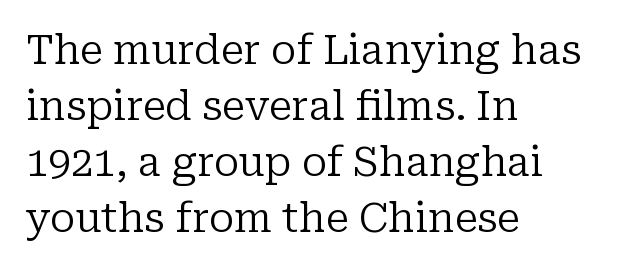
Q: Is the text bold? A: No.
Q: Is the text italic (slanted)? A: No, it is upright.
Q: Is the typeface a serif or a sans-serif typeface? A: Serif.
Q: Is the text underlined? A: No.
Q: How is the paragraph aligned? A: Left-aligned.
Q: Is the spacing between letters normal or unusually wide? A: Normal.
Q: Is the spacing between lines tight, normal or loose? A: Normal.
Q: Width (condensed, normal, or wide)? A: Normal.
Q: Stroke contrast? A: Low.
Q: x-height? A: Medium.
Q: Monospaced? A: No.
